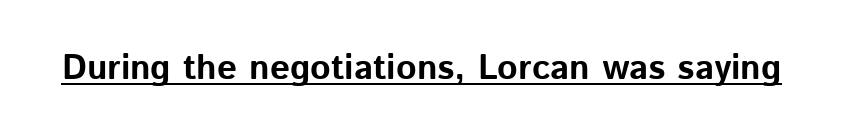
{"serif": "no", "italic": "no", "bold": "yes", "weight": "bold", "width": "normal", "stroke_contrast": "low", "x_height": "medium", "monospaced": "no", "underline": "yes", "letter_spacing": "normal", "letter_spacing_em": 0.0, "glyph_px": 35}
